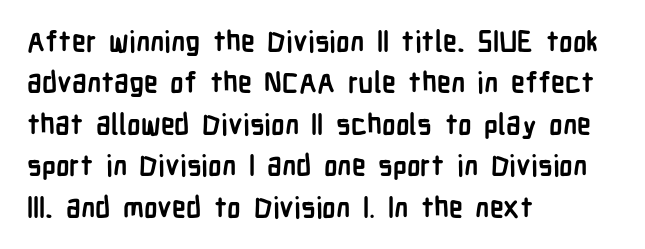
{"serif": "no", "italic": "no", "bold": "yes", "weight": "semibold", "width": "condensed", "stroke_contrast": "low", "x_height": "medium", "monospaced": "no", "underline": "no", "align": "left", "line_spacing": "normal", "line_spacing_ratio": 1.48, "letter_spacing": "normal", "letter_spacing_em": 0.0, "glyph_px": 28}
